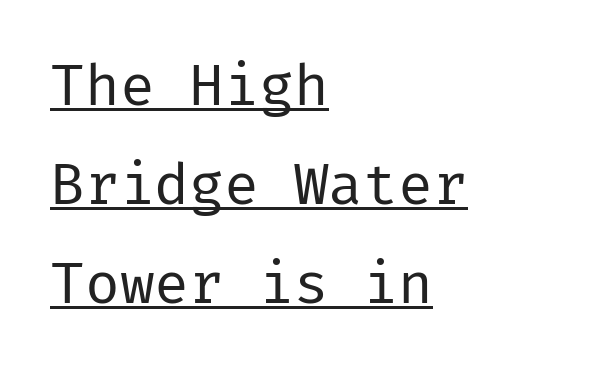
{"serif": "no", "italic": "no", "bold": "no", "weight": "regular", "width": "normal", "stroke_contrast": "low", "x_height": "medium", "underline": "yes", "align": "left", "line_spacing_ratio": 1.71, "letter_spacing": "normal", "letter_spacing_em": 0.0, "glyph_px": 58}
